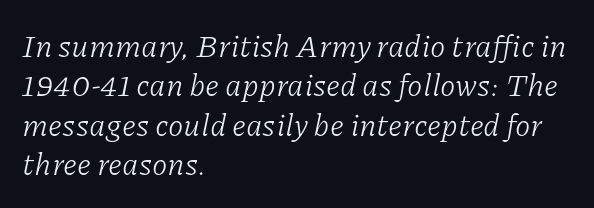
{"serif": "yes", "italic": "yes", "lean": "right", "slant_degrees": 11, "bold": "no", "weight": "light", "width": "normal", "stroke_contrast": "low", "x_height": "medium", "monospaced": "no", "underline": "no", "align": "left", "line_spacing": "normal", "line_spacing_ratio": 1.27, "letter_spacing": "normal", "letter_spacing_em": 0.0, "glyph_px": 31}
